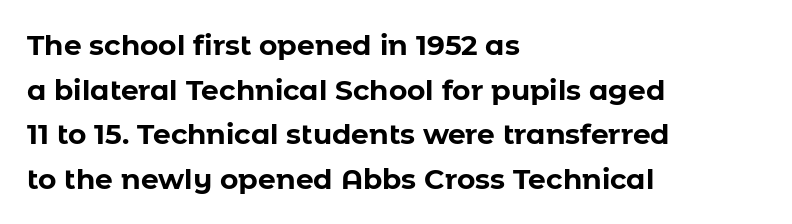
Q: Is the text bold? A: Yes.
Q: Is the text italic (slanted)? A: No, it is upright.
Q: Is the typeface a serif or a sans-serif typeface? A: Sans-serif.
Q: Is the text underlined? A: No.
Q: How is the paragraph aligned? A: Left-aligned.
Q: Is the spacing between letters normal or unusually wide? A: Normal.
Q: Is the spacing between lines tight, normal or loose? A: Normal.
Q: Width (condensed, normal, or wide)? A: Normal.
Q: Stroke contrast? A: Low.
Q: x-height? A: Medium.
Q: Monospaced? A: No.
